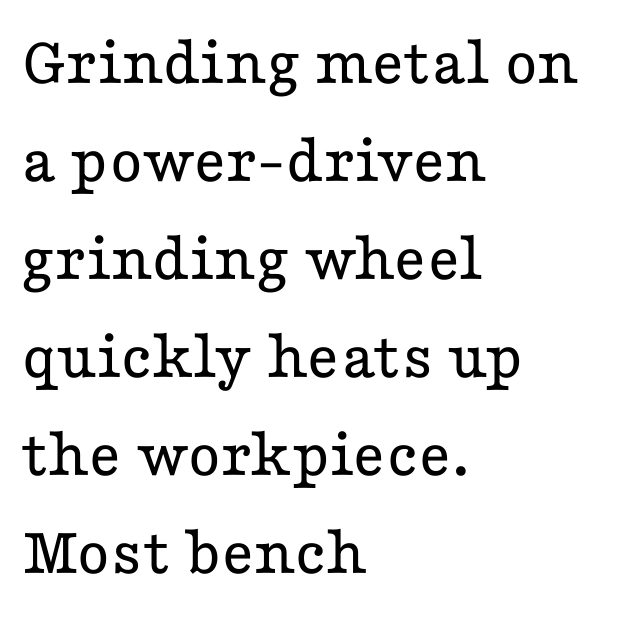
{"serif": "yes", "italic": "no", "bold": "no", "weight": "regular", "width": "wide", "stroke_contrast": "low", "x_height": "medium", "monospaced": "no", "underline": "no", "align": "left", "line_spacing": "normal", "line_spacing_ratio": 1.4, "letter_spacing": "normal", "letter_spacing_em": 0.0, "glyph_px": 70}
